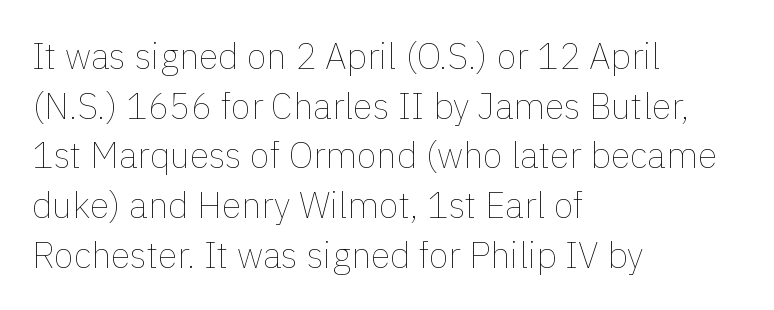
The image shows 36 px thin type, upright; set left-aligned, normal line spacing (1.38x), normal letter spacing, not underlined; a medium x-height.
